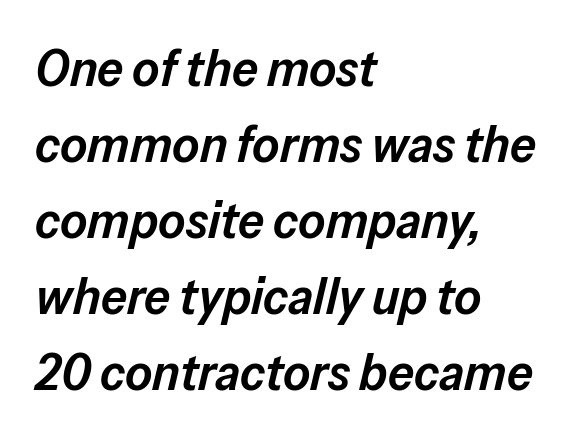
The image shows 52 px semibold type, italic (leaning right); set left-aligned, normal line spacing (1.46x), normal letter spacing, not underlined; low stroke contrast and a medium x-height.
